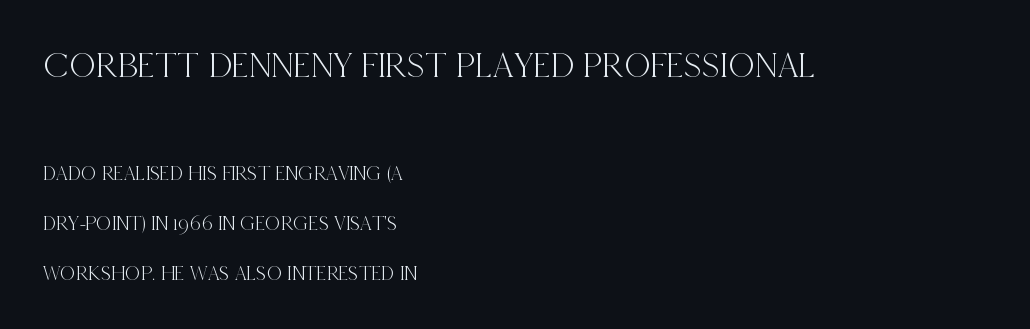
Q: Is the text italic (slanted)? A: No, it is upright.
Q: Is the typeface a serif or a sans-serif typeface? A: Serif.
Q: Is the text underlined? A: No.
Q: How is the paragraph aligned? A: Left-aligned.
Q: Is the spacing between letters normal or unusually wide? A: Normal.
Q: Is the spacing between lines tight, normal or loose? A: Loose.
Q: Which block of text is set in a larger size, the first (top) or the second (bottom)? A: The first (top) one.
Q: Width (condensed, normal, or wide)? A: Condensed.
Q: x-height? A: Large.
Q: Monospaced? A: No.
